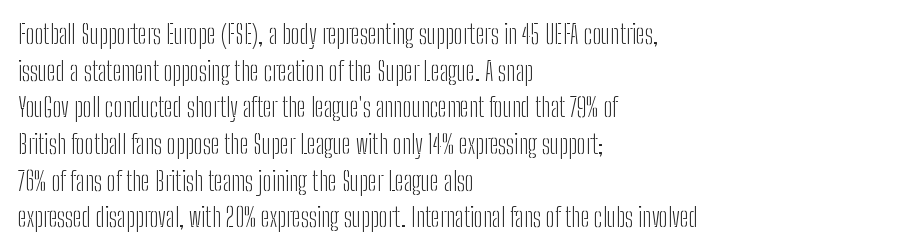
In CSS terms this would be text-align: left. The words here are not underlined. The font is comparable to plain body text, perhaps lighter. Every character sits straight up, as roman type does. The vertical gap from one line to the next is medium. Compared with typical body copy, the letter spacing here is the same.
